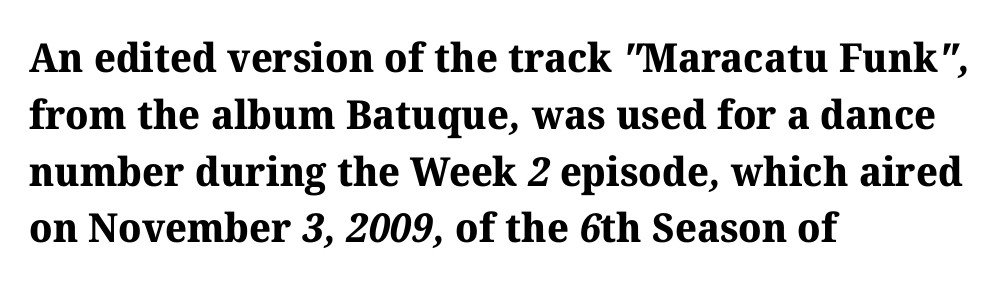
{"serif": "yes", "bold": "yes", "weight": "bold", "width": "normal", "stroke_contrast": "medium", "x_height": "medium", "monospaced": "no", "underline": "no", "align": "left", "line_spacing": "normal", "line_spacing_ratio": 1.42, "letter_spacing": "normal", "letter_spacing_em": 0.0, "glyph_px": 40}
